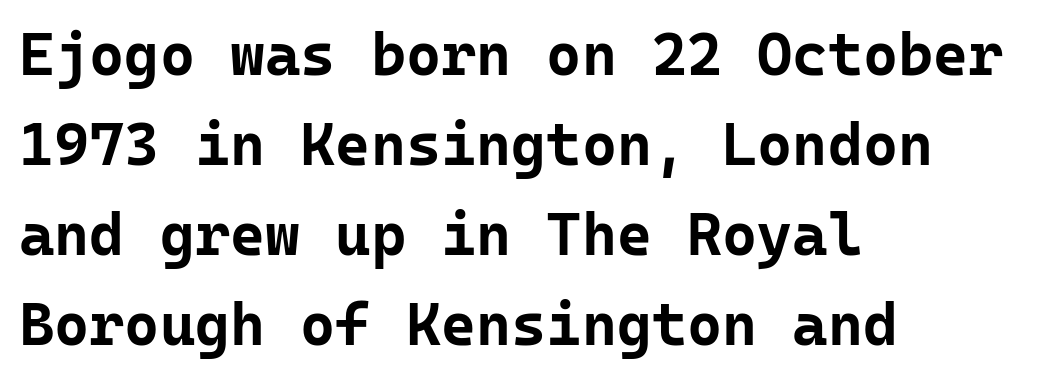
{"serif": "no", "italic": "no", "bold": "yes", "weight": "bold", "width": "normal", "stroke_contrast": "low", "x_height": "medium", "monospaced": "yes", "underline": "no", "align": "left", "line_spacing": "normal", "line_spacing_ratio": 1.5, "letter_spacing": "normal", "letter_spacing_em": 0.0, "glyph_px": 60}
